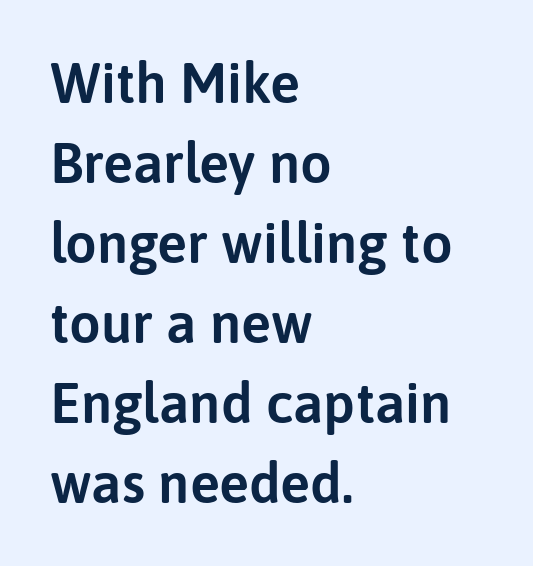
Q: Is the text italic (slanted)? A: No, it is upright.
Q: Is the typeface a serif or a sans-serif typeface? A: Sans-serif.
Q: Is the text underlined? A: No.
Q: How is the paragraph aligned? A: Left-aligned.
Q: Is the spacing between letters normal or unusually wide? A: Normal.
Q: Is the spacing between lines tight, normal or loose? A: Normal.
Q: Width (condensed, normal, or wide)? A: Normal.
Q: Stroke contrast? A: Low.
Q: x-height? A: Medium.
Q: Monospaced? A: No.
